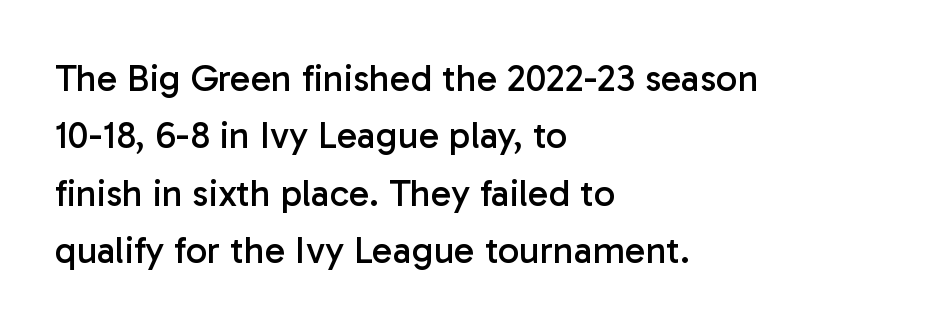
The image shows 38 px regular-weight sans-serif type, upright; set left-aligned, normal line spacing (1.51x), normal letter spacing, not underlined; low stroke contrast and a medium x-height.
